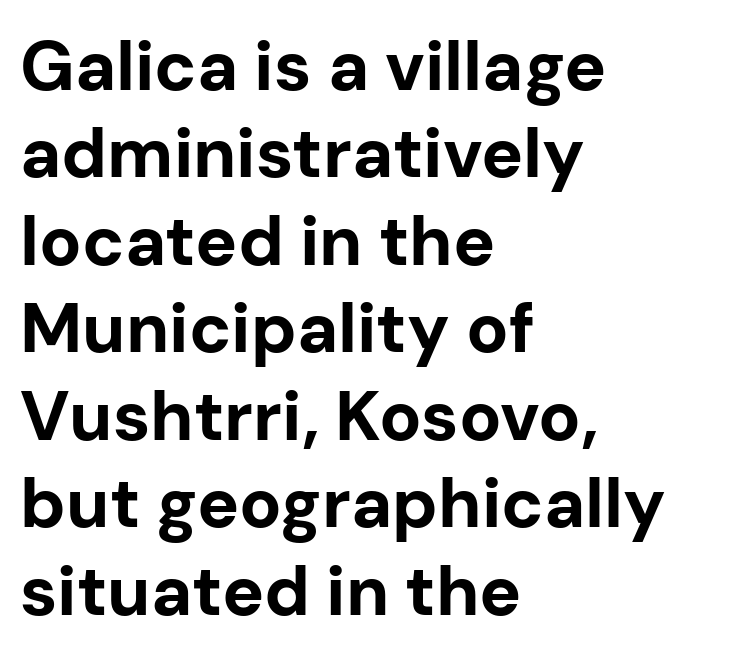
Serifs: no, the terminals of the letterforms are clean. Inter-character spacing is left at the font's built-in metrics. Reading down the column, the eye jumps a familiar distance to each next line. Thick stems and heavy bowls — unmistakably bold.
